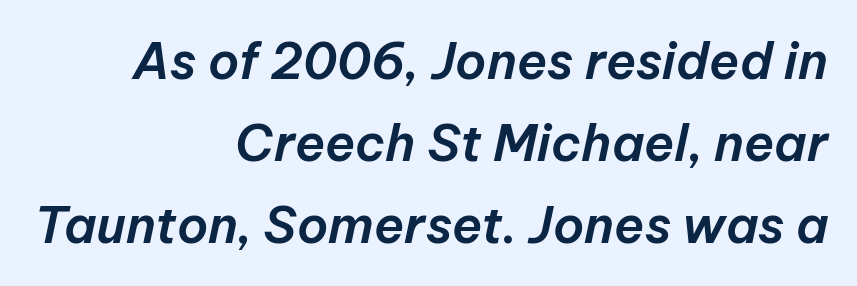
The image shows 50 px text type, italic (leaning right); set right-aligned, normal line spacing (1.64x), normal letter spacing, not underlined; low stroke contrast and a medium x-height.
